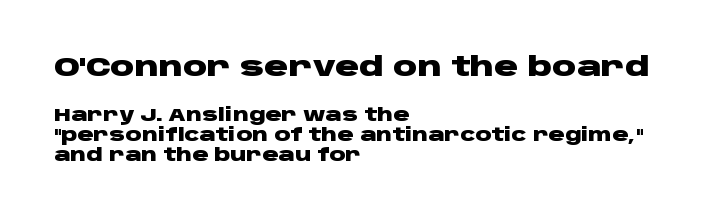
{"italic": "no", "bold": "yes", "underline": "no", "align": "left", "line_spacing": "tight", "line_spacing_ratio": 1.12, "letter_spacing": "normal", "letter_spacing_em": 0.0, "larger_block": "first", "size_ratio": 1.5, "glyph_px": 27}
